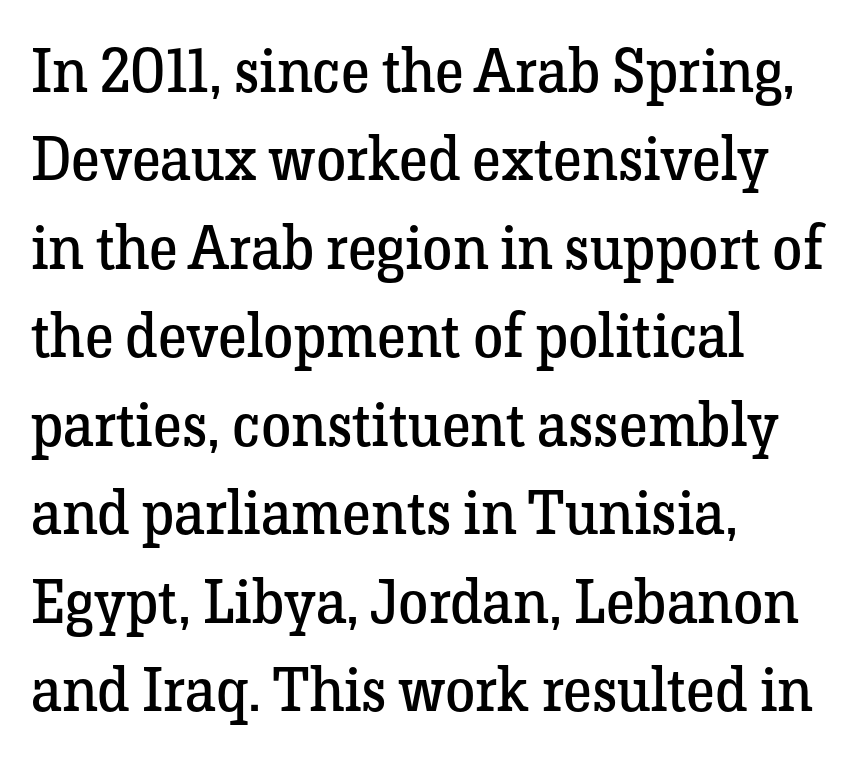
{"serif": "yes", "italic": "no", "bold": "no", "weight": "regular", "width": "normal", "stroke_contrast": "low", "x_height": "medium", "monospaced": "no", "underline": "no", "align": "left", "line_spacing": "normal", "line_spacing_ratio": 1.45, "letter_spacing": "normal", "letter_spacing_em": 0.0, "glyph_px": 61}
